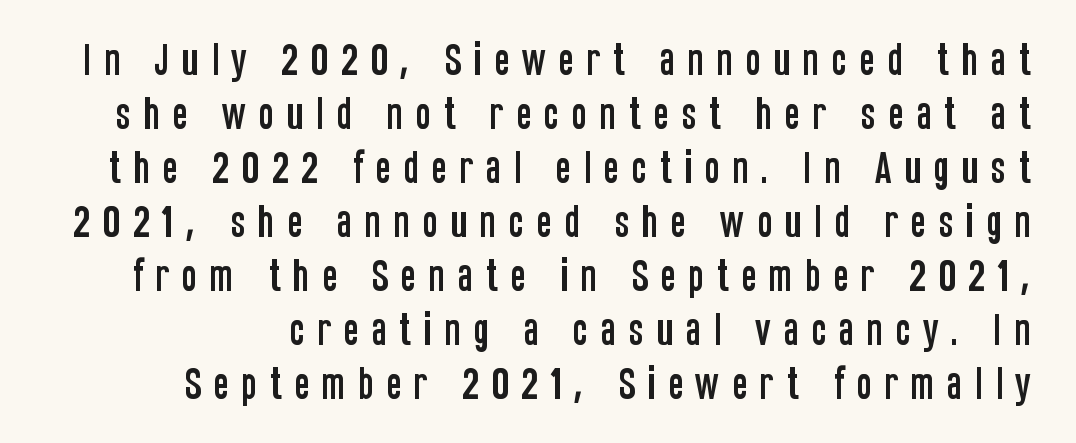
The image shows 36 px condensed sans-serif type, upright; set normal line spacing (1.5x), unusually wide letter spacing (+0.33 em), not underlined; low stroke contrast and a large x-height.
